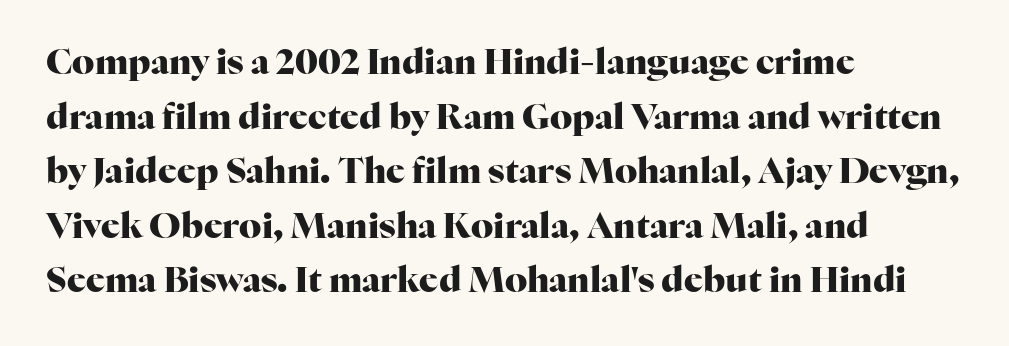
{"serif": "yes", "italic": "no", "bold": "yes", "weight": "heavy", "width": "normal", "stroke_contrast": "high", "x_height": "medium", "monospaced": "no", "underline": "no", "align": "left", "line_spacing": "normal", "line_spacing_ratio": 1.56, "letter_spacing": "normal", "letter_spacing_em": 0.0, "glyph_px": 35}
